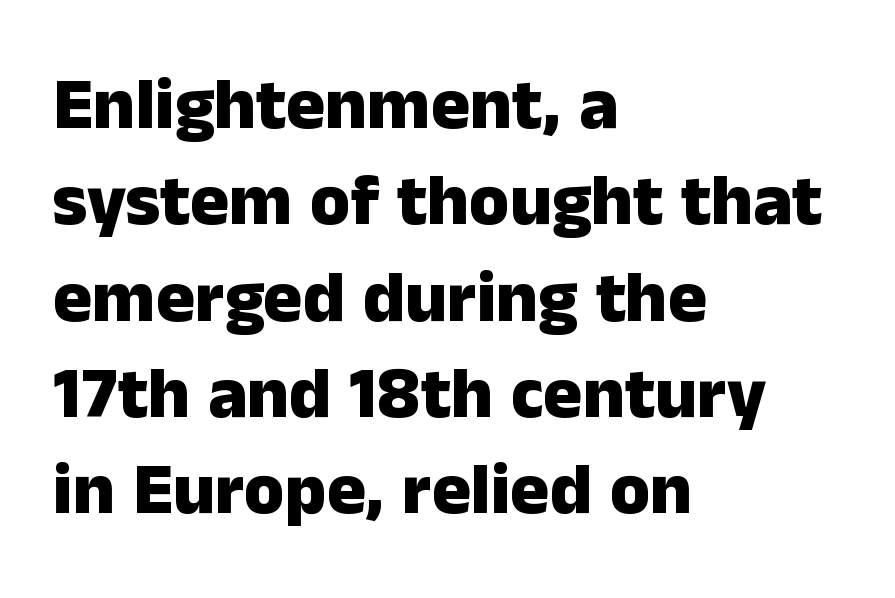
The image shows 73 px heavy sans-serif type, upright; set left-aligned, normal line spacing (1.32x), normal letter spacing, not underlined; low stroke contrast and a medium x-height.
